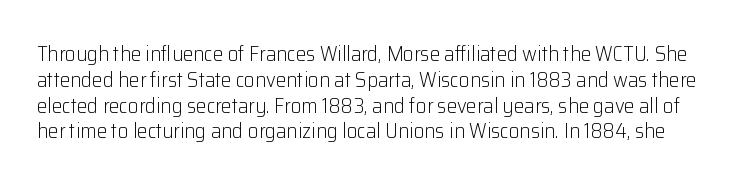
Q: Is the text bold? A: No.
Q: Is the text italic (slanted)? A: No, it is upright.
Q: Is the text underlined? A: No.
Q: Is the spacing between letters normal or unusually wide? A: Normal.
